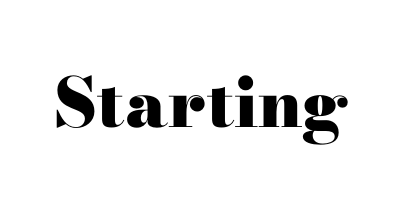
Q: Is the text bold? A: Yes.
Q: Is the text italic (slanted)? A: No, it is upright.
Q: Is the typeface a serif or a sans-serif typeface? A: Serif.
Q: Is the text underlined? A: No.
Q: Is the spacing between letters normal or unusually wide? A: Normal.
Q: Width (condensed, normal, or wide)? A: Wide.
Q: Stroke contrast? A: High.
Q: x-height? A: Small.
Q: Monospaced? A: No.
